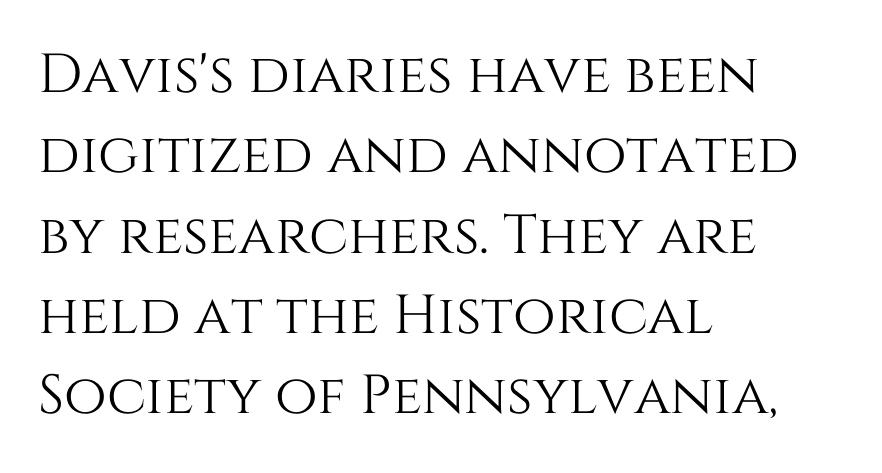
The gap between lines stays unmarked. Teacher's note: observe the even left margin — that is flush-left alignment. The rendering uses natural spacing where letterforms have individual widths. The line texture is even and compact thanks to regular tracking.
